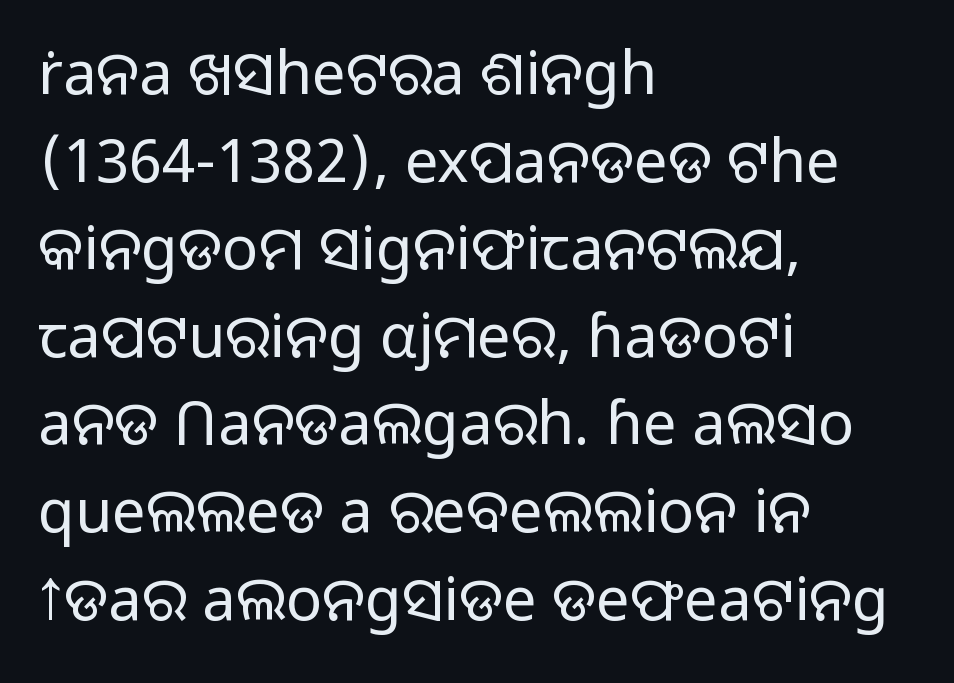
Q: Is the text bold? A: No.
Q: Is the text italic (slanted)? A: No, it is upright.
Q: Is the typeface a serif or a sans-serif typeface? A: Sans-serif.
Q: Is the text underlined? A: No.
Q: How is the paragraph aligned? A: Left-aligned.
Q: Is the spacing between letters normal or unusually wide? A: Normal.
Q: Is the spacing between lines tight, normal or loose? A: Normal.
Q: Width (condensed, normal, or wide)? A: Normal.
Q: Stroke contrast? A: Low.
Q: x-height? A: Medium.
Q: Monospaced? A: No.
